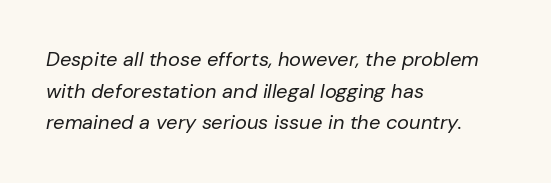
The typography opts for an oblique posture over an upright one. Where is the straight margin? On the left. The type is set solid horizontally, with unmodified tracking. This block has exactly the height ordinary leading produces. Heaviness? Minimal to ordinary, like unemphasized prose.
